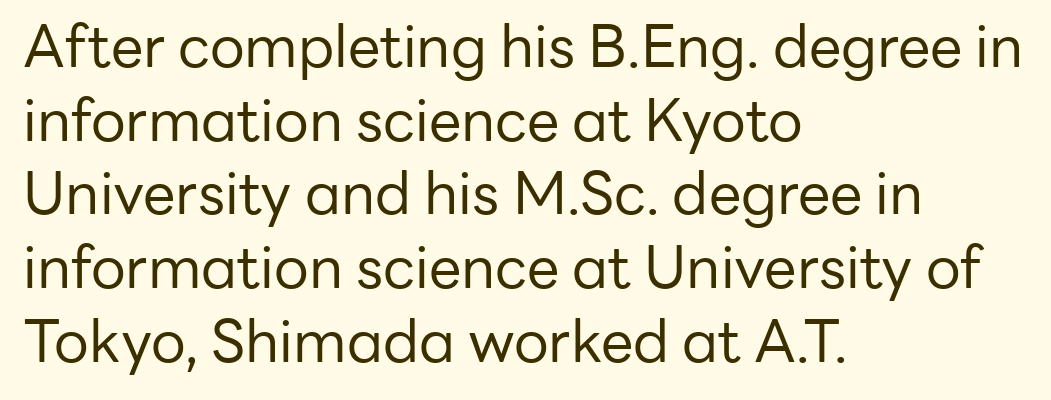
In CSS terms this would be text-align: left. Each letter's strokes conclude bluntly, with no projecting serifs. Summary of weight: not heavy and not bold. Only glyphs here, with clear space below each row.
